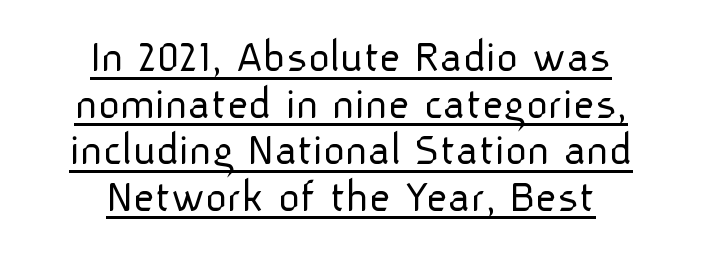
Q: Is the text bold? A: No.
Q: Is the text italic (slanted)? A: No, it is upright.
Q: Is the typeface a serif or a sans-serif typeface? A: Sans-serif.
Q: Is the text underlined? A: Yes.
Q: How is the paragraph aligned? A: Centered.
Q: Is the spacing between letters normal or unusually wide? A: Normal.
Q: Is the spacing between lines tight, normal or loose? A: Tight.
Q: Width (condensed, normal, or wide)? A: Normal.
Q: Stroke contrast? A: Low.
Q: x-height? A: Medium.
Q: Monospaced? A: No.
